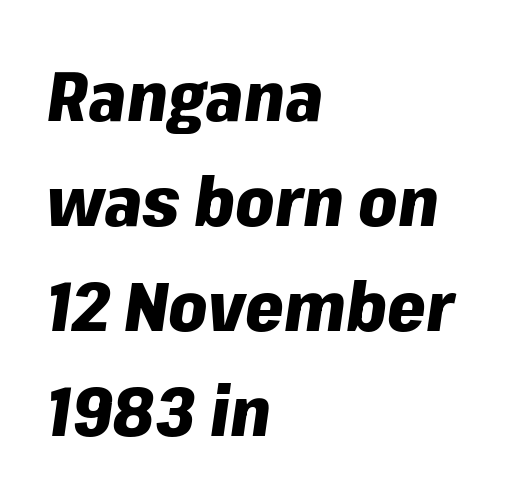
Q: Is the text bold? A: Yes.
Q: Is the text italic (slanted)? A: Yes, it leans right by about 8 degrees.
Q: Is the text underlined? A: No.
Q: How is the paragraph aligned? A: Left-aligned.
Q: Is the spacing between letters normal or unusually wide? A: Normal.
Q: Is the spacing between lines tight, normal or loose? A: Normal.
Q: Width (condensed, normal, or wide)? A: Normal.
Q: Stroke contrast? A: Low.
Q: x-height? A: Medium.
Q: Monospaced? A: No.
